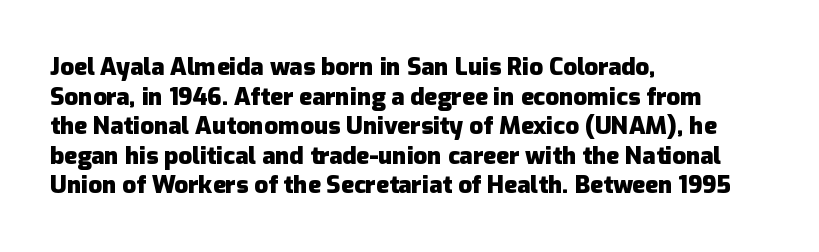
{"italic": "no", "bold": "yes", "underline": "no", "align": "left", "line_spacing_ratio": 1.23, "letter_spacing": "normal", "letter_spacing_em": 0.0, "glyph_px": 24}
